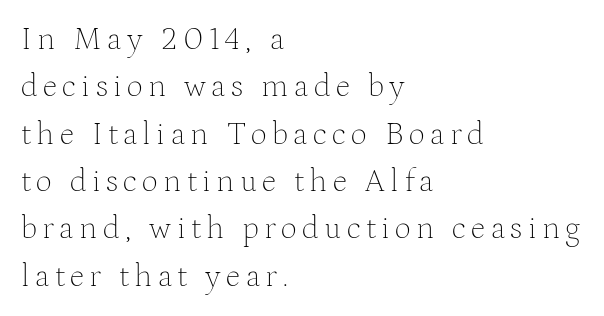
Q: Is the text bold? A: No.
Q: Is the text italic (slanted)? A: No, it is upright.
Q: Is the typeface a serif or a sans-serif typeface? A: Serif.
Q: Is the text underlined? A: No.
Q: How is the paragraph aligned? A: Left-aligned.
Q: Is the spacing between lines tight, normal or loose? A: Normal.
Q: Width (condensed, normal, or wide)? A: Normal.
Q: Stroke contrast? A: Medium.
Q: x-height? A: Medium.
Q: Monospaced? A: No.
